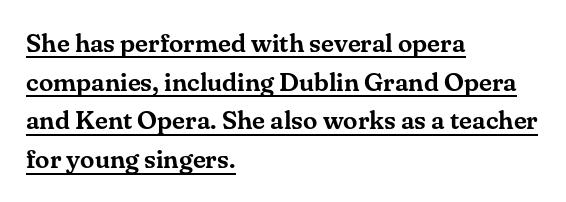
The image shows 26 px text type, upright; set left-aligned, normal line spacing (1.49x), normal letter spacing, underlined.
